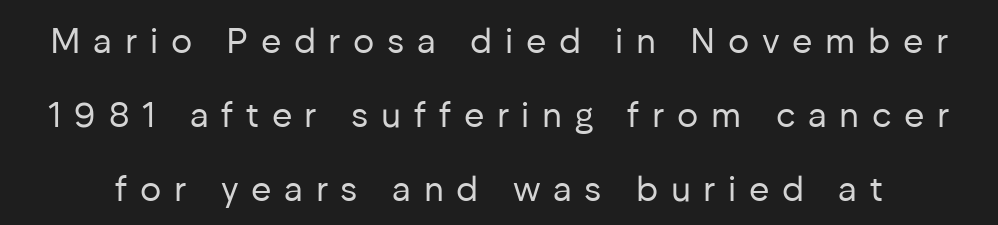
You could not count columns in this text — the font is proportionally spaced. You can tell from the bare stems that sans-serif type was used. What's the leading like? Stretched, with rows far apart. Words appear elongated and porous because spacing is wide. Heaviness? Minimal to ordinary, like unemphasized prose. The typography opts for an upright posture over an oblique one.
